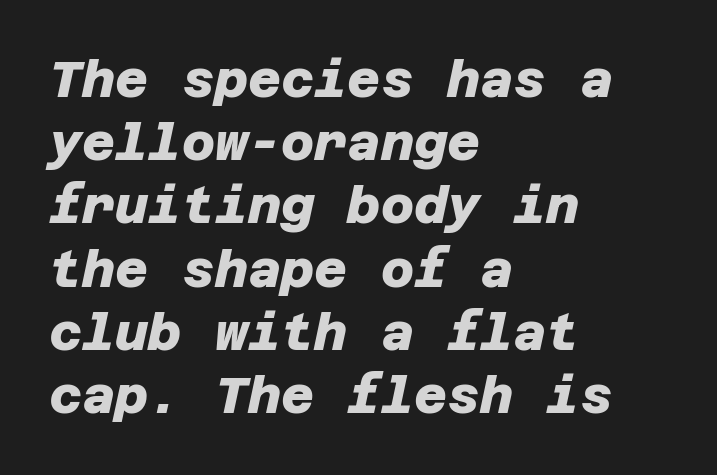
The image shows 51 px heavy sans-serif type; set left-aligned, line spacing 1.24x, normal letter spacing, not underlined; low stroke contrast and a large x-height.
